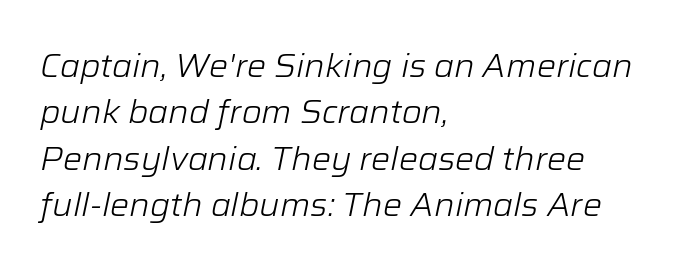
The face looks like a standard text weight, possibly lighter. A typesetter would mark this as italic. Proportional: the letters do not fall into vertical columns. The letterforms sit shoulder to shoulder at normal distance. The words here are not underlined. Regarding leading, the lines here are spaced in the standard way.
